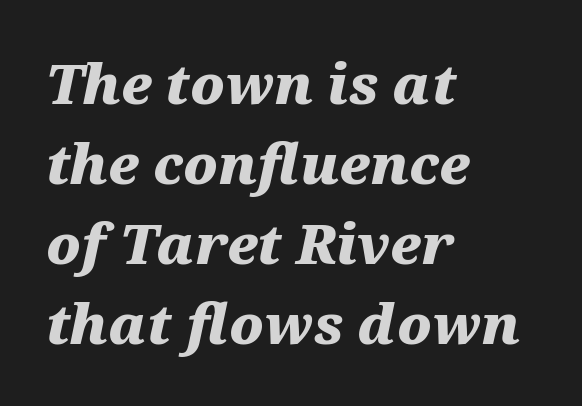
Q: Is the text bold? A: Yes.
Q: Is the text italic (slanted)? A: Yes, it leans right by about 12 degrees.
Q: Is the text underlined? A: No.
Q: How is the paragraph aligned? A: Left-aligned.
Q: Is the spacing between letters normal or unusually wide? A: Normal.
Q: Is the spacing between lines tight, normal or loose? A: Normal.
Q: Width (condensed, normal, or wide)? A: Wide.
Q: Stroke contrast? A: Medium.
Q: x-height? A: Medium.
Q: Monospaced? A: No.
